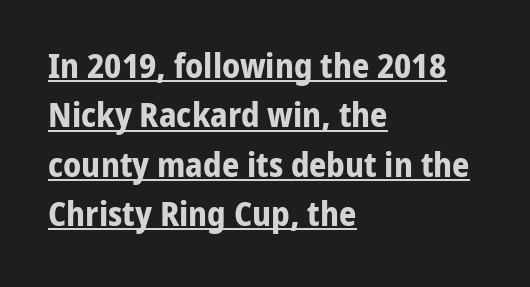
{"serif": "no", "italic": "no", "bold": "yes", "weight": "bold", "width": "normal", "stroke_contrast": "low", "x_height": "medium", "monospaced": "no", "underline": "yes", "align": "left", "line_spacing": "normal", "line_spacing_ratio": 1.45, "letter_spacing": "normal", "letter_spacing_em": 0.0, "glyph_px": 34}
